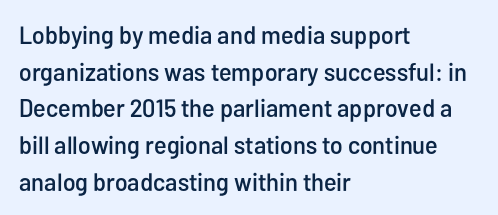
The image shows 25 px text type, upright; set left-aligned, normal line spacing (1.47x), normal letter spacing, not underlined.
